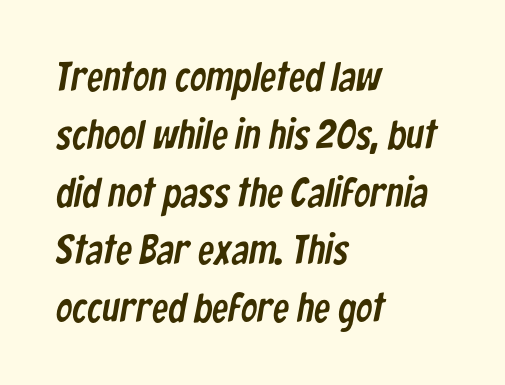
Q: Is the typeface a serif or a sans-serif typeface? A: Sans-serif.
Q: Is the text underlined? A: No.
Q: How is the paragraph aligned? A: Left-aligned.
Q: Is the spacing between letters normal or unusually wide? A: Normal.
Q: Is the spacing between lines tight, normal or loose? A: Normal.
Q: Width (condensed, normal, or wide)? A: Condensed.
Q: Stroke contrast? A: Low.
Q: x-height? A: Medium.
Q: Monospaced? A: No.
